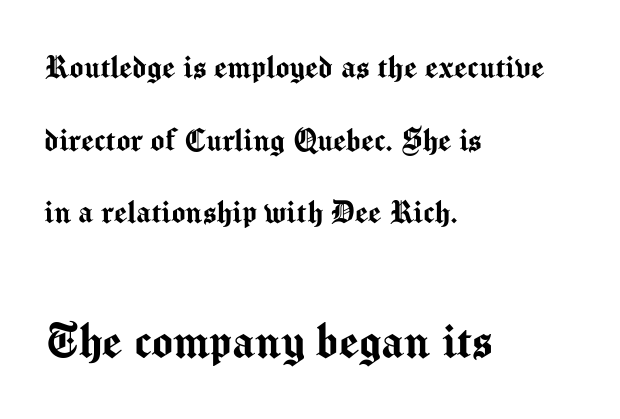
{"serif": "no", "italic": "no", "width": "normal", "stroke_contrast": "medium", "x_height": "medium", "monospaced": "no", "underline": "no", "align": "left", "line_spacing": "loose", "line_spacing_ratio": 1.96, "letter_spacing": "normal", "letter_spacing_em": 0.0, "larger_block": "second", "size_ratio": 1.51, "glyph_px": 56}
